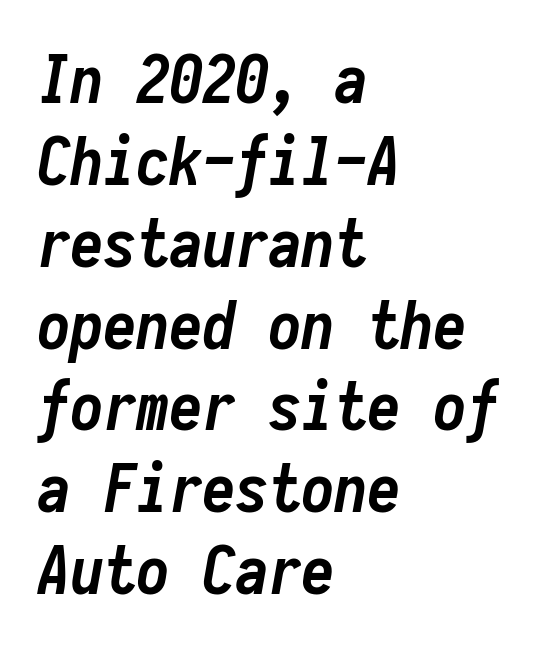
Is this a fixed-width face? Yes — each glyph sits in an identical cell. One-word summary of the alignment: left. The lettering tilts uniformly, giving the passage an italic look. I'd describe the lettering as bold — thick and assertive. Students, note that the glyphs here touch the page at normal intervals.
